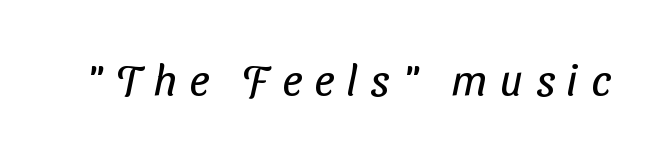
Q: Is the text bold? A: No.
Q: Is the typeface a serif or a sans-serif typeface? A: Sans-serif.
Q: Is the text underlined? A: No.
Q: Is the spacing between letters normal or unusually wide? A: Unusually wide.
Q: Width (condensed, normal, or wide)? A: Condensed.
Q: Stroke contrast? A: Low.
Q: x-height? A: Medium.
Q: Monospaced? A: No.
